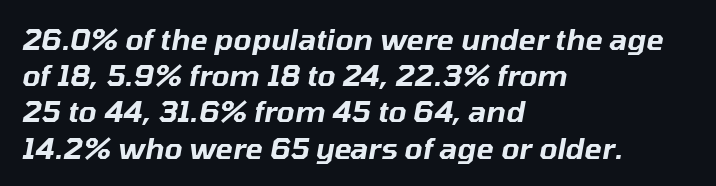
Check the space under the baseline: it is left empty. The letters are slanted; this is an italic face. Each letter keeps its own natural width here, so spacing adapts to shape. Where is the straight margin? On the left. The block of text has a typical density, with ordinary space between rows. How are the letters spaced? Ordinarily, with no added tracking.
